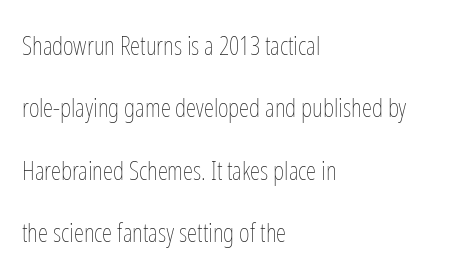
Leading: increased. Look at the tracking — it's just the regular setting, nothing added. Glance below the letters and you will spot only blank space. The typeface has the unassuming heft of standard copy or less. If you drew a line through each stem, it would be perfectly vertical.
